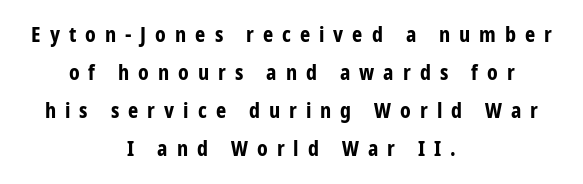
Descenders hang freely into open space. Leftover space on each line is divided equally before and after the words. Compared with typical paragraphs, the rows here are farther apart. The strokes are fattened all the way to bold. Honestly, the letter spacing is so wide it's the main thing you notice. Every stem runs plumb, perpendicular to the baseline.
